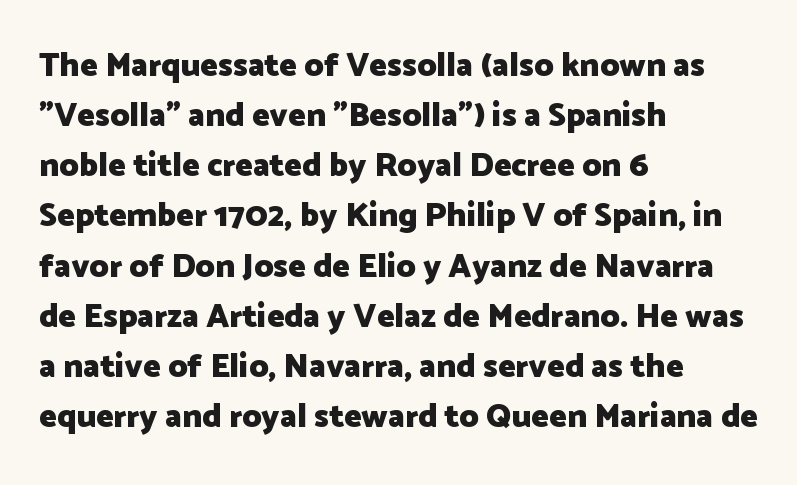
The image shows 33 px heavy sans-serif type, upright; set left-aligned, normal line spacing (1.52x), normal letter spacing, not underlined; low stroke contrast and a medium x-height.
